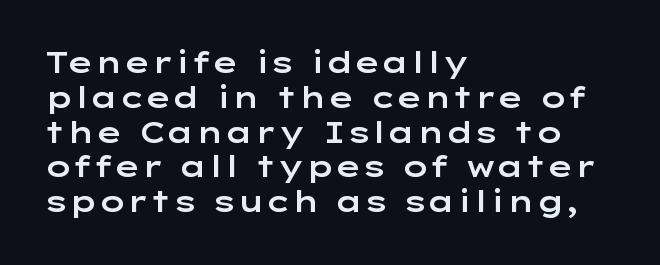
{"serif": "no", "italic": "no", "width": "wide", "stroke_contrast": "low", "x_height": "medium", "monospaced": "no", "underline": "no", "align": "left", "line_spacing_ratio": 1.2, "letter_spacing": "normal", "letter_spacing_em": 0.0, "glyph_px": 29}
